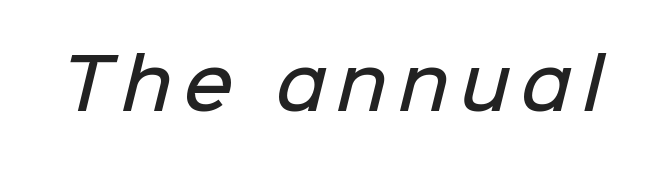
Quick note: underline off. In terms of weight, the rendering is demibold, just under bold. A typesetter would call this proportional, since set widths differ per character. Serif or sans? Sans — the stroke terminals are bare.
